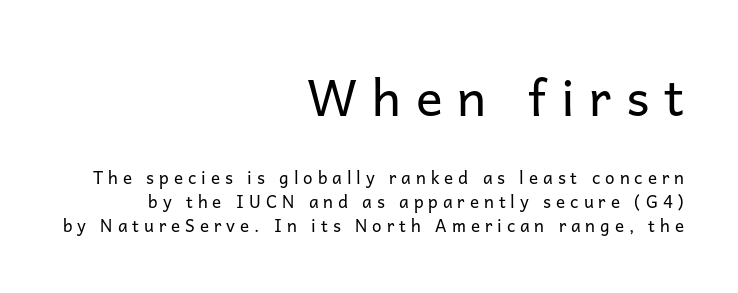
{"serif": "no", "italic": "no", "bold": "no", "weight": "regular", "width": "normal", "stroke_contrast": "low", "x_height": "medium", "monospaced": "no", "underline": "no", "align": "right", "line_spacing": "normal", "line_spacing_ratio": 1.39, "letter_spacing": "wide", "letter_spacing_em": 0.29, "larger_block": "first", "size_ratio": 2.94, "glyph_px": 50}
